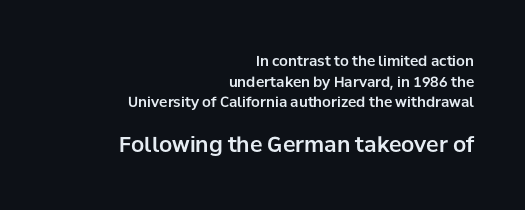
Q: Is the text italic (slanted)? A: No, it is upright.
Q: Is the text underlined? A: No.
Q: How is the paragraph aligned? A: Right-aligned.
Q: Is the spacing between letters normal or unusually wide? A: Normal.
Q: Is the spacing between lines tight, normal or loose? A: Normal.
Q: Which block of text is set in a larger size, the first (top) or the second (bottom)? A: The second (bottom) one.
